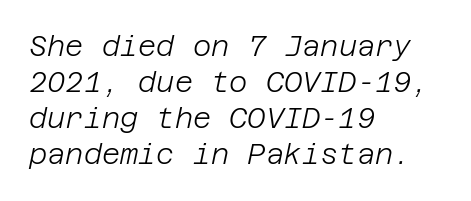
Unbolded letterforms with no extra heft. Students, note that the glyphs here touch the page at normal intervals. The rendering uses a moderate line-height, typical for paragraphs. A typesetter would mark this as italic. Horizontally, the lines are justified to the leading edge only. No word sits above an underline.
